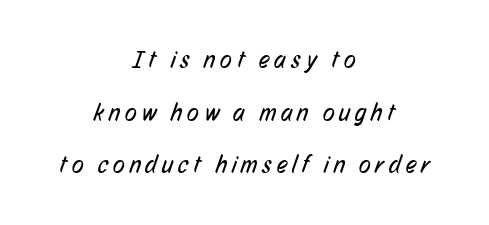
{"bold": "no", "underline": "no", "align": "center", "line_spacing": "loose", "line_spacing_ratio": 2.19, "letter_spacing": "wide", "letter_spacing_em": 0.21, "glyph_px": 24}
